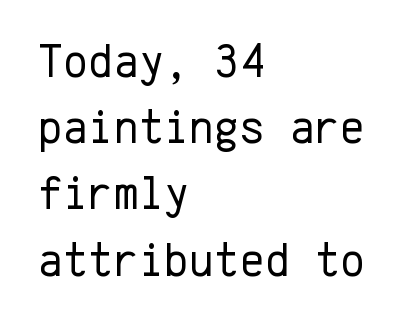
Q: Is the text bold? A: No.
Q: Is the text italic (slanted)? A: No, it is upright.
Q: Is the typeface a serif or a sans-serif typeface? A: Sans-serif.
Q: Is the text underlined? A: No.
Q: How is the paragraph aligned? A: Left-aligned.
Q: Is the spacing between letters normal or unusually wide? A: Normal.
Q: Is the spacing between lines tight, normal or loose? A: Normal.
Q: Width (condensed, normal, or wide)? A: Normal.
Q: Stroke contrast? A: Low.
Q: x-height? A: Medium.
Q: Monospaced? A: Yes.
